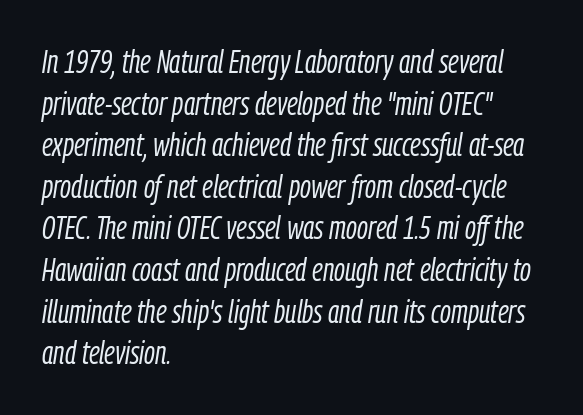
On a weight scale, this lands at 450 or below. The letters are slanted; this is an italic face. Baseline-to-baseline distance is the conventional proportion of letter height. The area under the type is left untouched. The lines in this sample share a left origin and differ only in where they stop.
